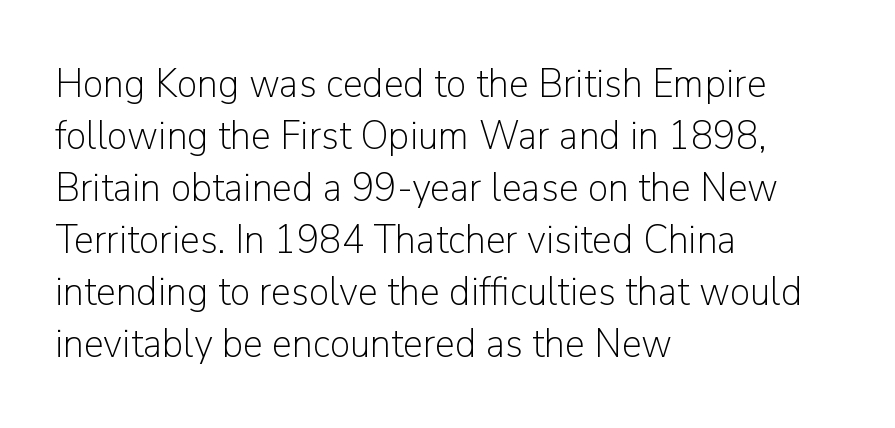
The image shows 41 px light sans-serif type, upright; set left-aligned, normal line spacing (1.27x), normal letter spacing, not underlined; low stroke contrast and a medium x-height.
